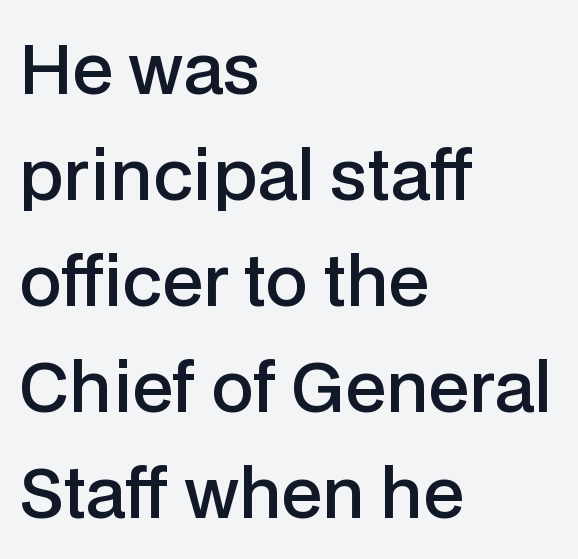
{"serif": "no", "italic": "no", "bold": "semi", "weight": "semibold", "width": "normal", "stroke_contrast": "low", "x_height": "medium", "monospaced": "no", "underline": "no", "align": "left", "line_spacing": "normal", "line_spacing_ratio": 1.56, "letter_spacing": "normal", "letter_spacing_em": 0.0, "glyph_px": 68}
